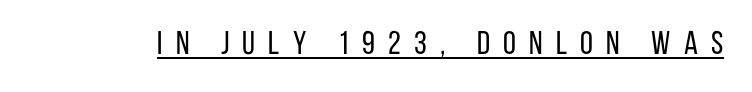
The image shows 33 px regular-weight, condensed sans-serif type, upright; set unusually wide letter spacing (+0.4 em), underlined; low stroke contrast and a large x-height.
